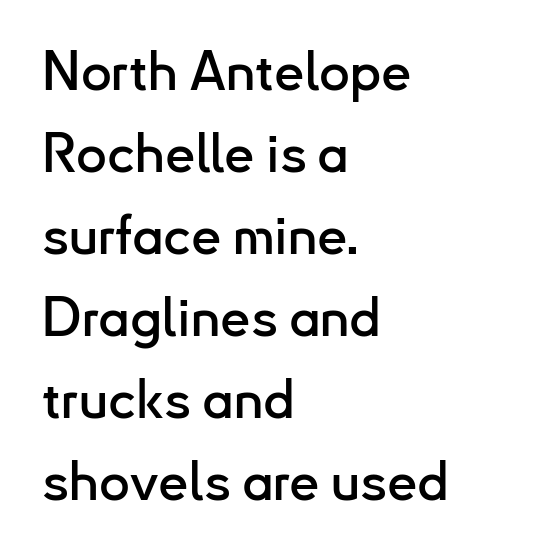
Q: Is the text italic (slanted)? A: No, it is upright.
Q: Is the typeface a serif or a sans-serif typeface? A: Sans-serif.
Q: Is the text underlined? A: No.
Q: How is the paragraph aligned? A: Left-aligned.
Q: Is the spacing between letters normal or unusually wide? A: Normal.
Q: Is the spacing between lines tight, normal or loose? A: Normal.
Q: Width (condensed, normal, or wide)? A: Normal.
Q: Stroke contrast? A: Low.
Q: x-height? A: Small.
Q: Monospaced? A: No.
